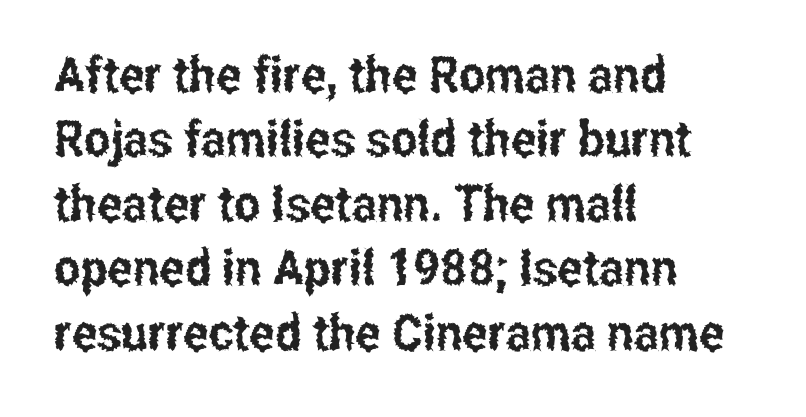
{"serif": "no", "italic": "no", "width": "condensed", "stroke_contrast": "low", "x_height": "medium", "monospaced": "no", "underline": "no", "align": "left", "line_spacing": "normal", "line_spacing_ratio": 1.29, "letter_spacing": "normal", "letter_spacing_em": 0.0, "glyph_px": 50}
